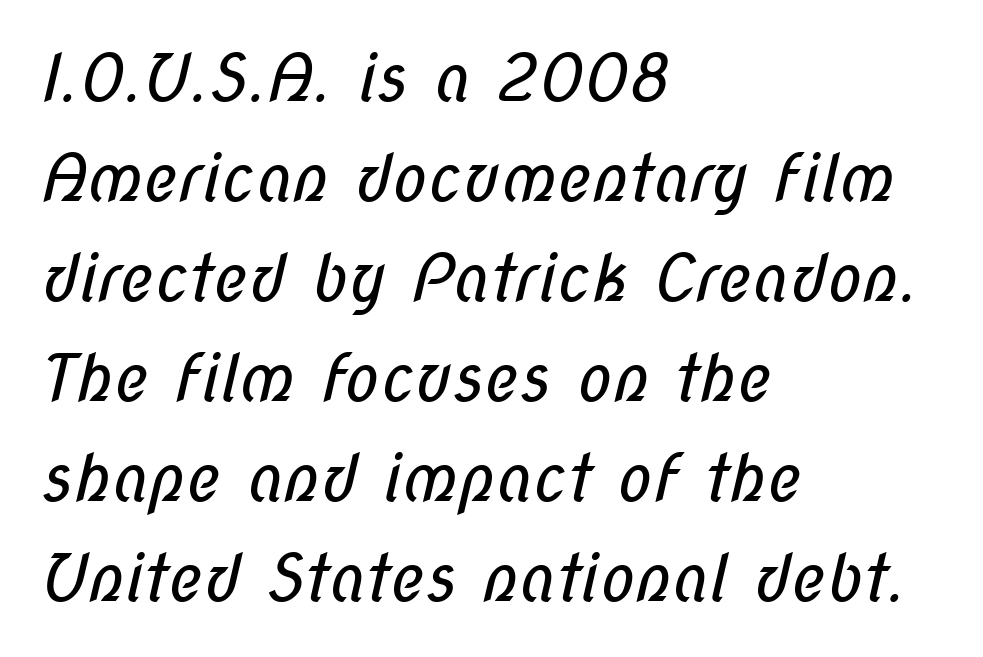
No extra ink here — the face is not bold. The text was rendered using a sans face with plain stroke endings. This sample is left-justified, so line endings fall wherever the words run out. The specimen omits any rule beneath the text block's lines.
